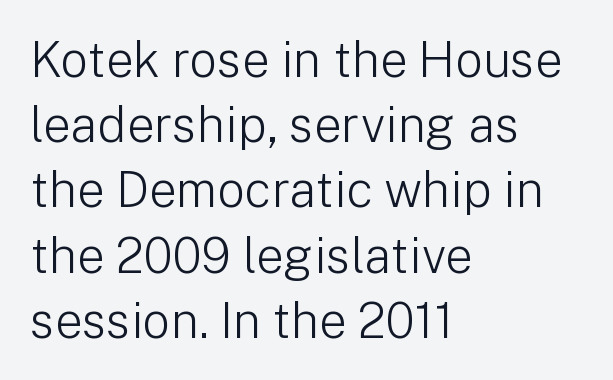
{"serif": "no", "italic": "no", "bold": "no", "weight": "light", "width": "normal", "stroke_contrast": "low", "x_height": "medium", "monospaced": "no", "underline": "no", "align": "left", "line_spacing": "normal", "line_spacing_ratio": 1.33, "letter_spacing": "normal", "letter_spacing_em": 0.0, "glyph_px": 49}
